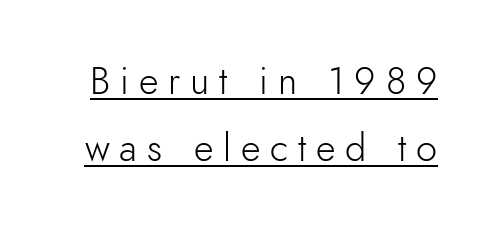
The image shows 38 px light sans-serif type, upright; set line spacing 1.77x, unusually wide letter spacing (+0.26 em), underlined; low stroke contrast and a small x-height.
